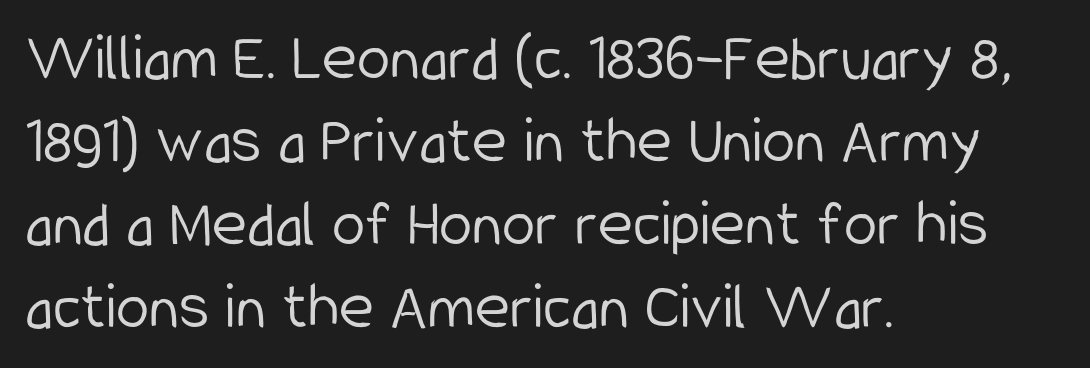
{"serif": "no", "italic": "no", "bold": "no", "weight": "light", "width": "condensed", "stroke_contrast": "low", "x_height": "medium", "monospaced": "no", "underline": "no", "align": "left", "line_spacing_ratio": 1.24, "letter_spacing": "normal", "letter_spacing_em": 0.0, "glyph_px": 67}
